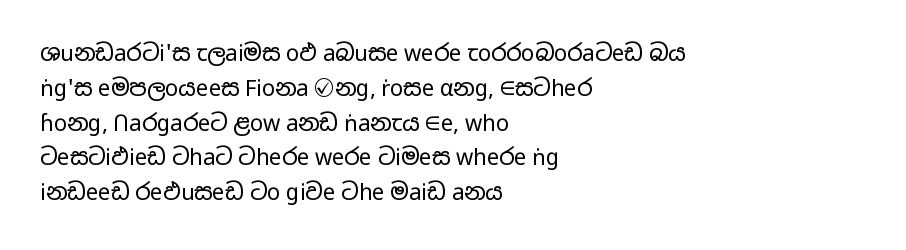
All the whitespace from short lines collects on the right. No extra tracking has been applied to these lines. Characters remain perfectly vertical along every line. The space beneath each line is pristine and unruled. Vertical stems look standard width or narrower in stroke.
